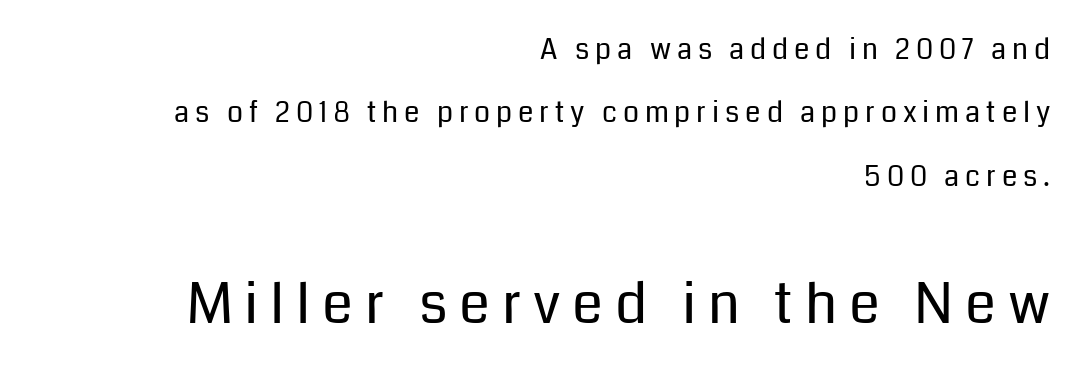
The passage shown is typeset with a sans-serif family. The typography opts for an upright posture over an oblique one. Whoever set this made the second block the dominant, larger element. Is the type heavy? It reads as light-to-regular instead. A typesetter would call this proportional, since set widths differ per character.
